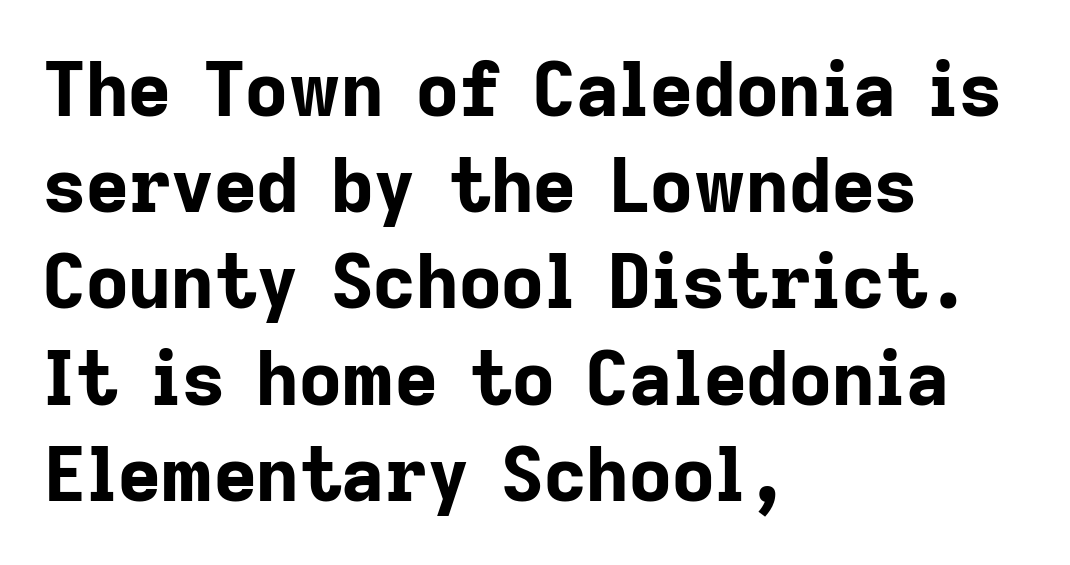
The image shows 74 px bold sans-serif type, upright; set left-aligned, normal line spacing (1.3x), normal letter spacing, not underlined; low stroke contrast and a medium x-height.
